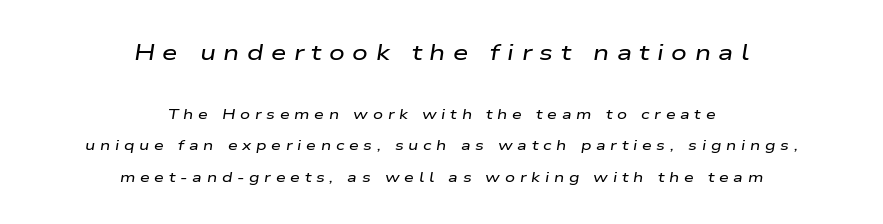
Q: Is the text italic (slanted)? A: Yes, it leans right by about 9 degrees.
Q: Is the text underlined? A: No.
Q: How is the paragraph aligned? A: Centered.
Q: Is the spacing between letters normal or unusually wide? A: Unusually wide.
Q: Is the spacing between lines tight, normal or loose? A: Loose.
Q: Which block of text is set in a larger size, the first (top) or the second (bottom)? A: The first (top) one.
